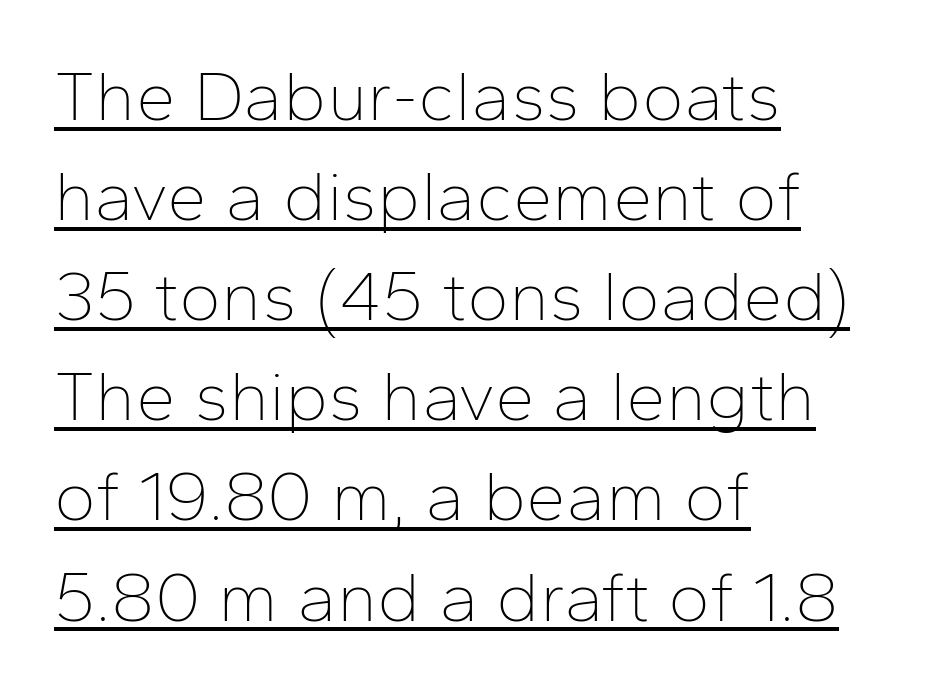
Q: Is the text bold? A: No.
Q: Is the text italic (slanted)? A: No, it is upright.
Q: Is the typeface a serif or a sans-serif typeface? A: Sans-serif.
Q: Is the text underlined? A: Yes.
Q: How is the paragraph aligned? A: Left-aligned.
Q: Is the spacing between letters normal or unusually wide? A: Normal.
Q: Is the spacing between lines tight, normal or loose? A: Normal.
Q: Width (condensed, normal, or wide)? A: Normal.
Q: Stroke contrast? A: Low.
Q: x-height? A: Medium.
Q: Monospaced? A: No.
